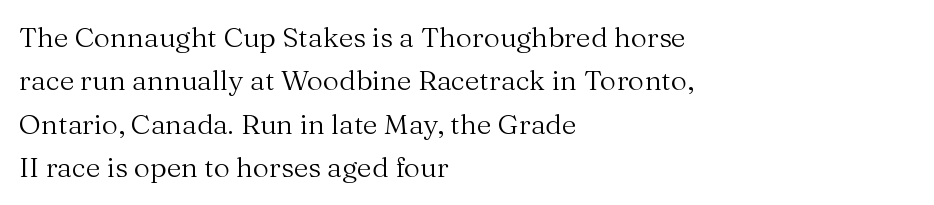
Q: Is the text bold? A: No.
Q: Is the text italic (slanted)? A: No, it is upright.
Q: Is the typeface a serif or a sans-serif typeface? A: Serif.
Q: Is the text underlined? A: No.
Q: How is the paragraph aligned? A: Left-aligned.
Q: Is the spacing between letters normal or unusually wide? A: Normal.
Q: Is the spacing between lines tight, normal or loose? A: Normal.
Q: Width (condensed, normal, or wide)? A: Normal.
Q: Stroke contrast? A: Medium.
Q: x-height? A: Medium.
Q: Monospaced? A: No.
